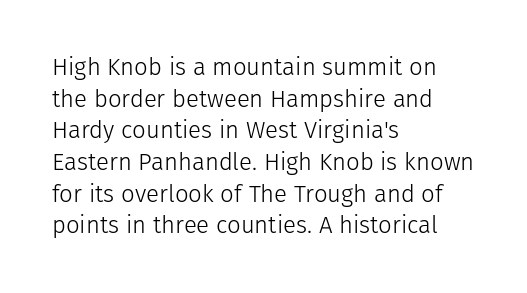
Q: Is the text bold? A: No.
Q: Is the text italic (slanted)? A: No, it is upright.
Q: Is the text underlined? A: No.
Q: How is the paragraph aligned? A: Left-aligned.
Q: Is the spacing between letters normal or unusually wide? A: Normal.
Q: Is the spacing between lines tight, normal or loose? A: Normal.
